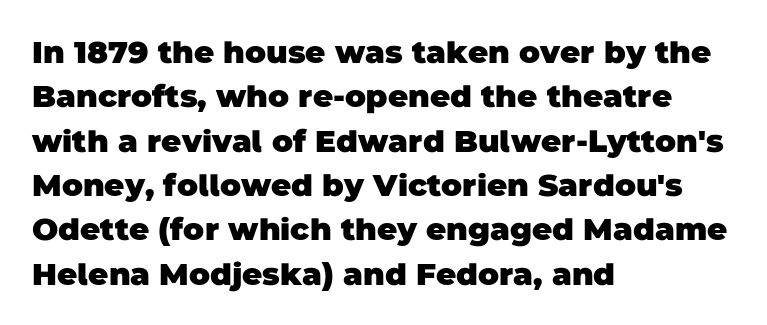
{"serif": "no", "bold": "yes", "weight": "heavy", "width": "normal", "stroke_contrast": "low", "x_height": "large", "monospaced": "no", "underline": "no", "align": "left", "line_spacing": "normal", "line_spacing_ratio": 1.43, "letter_spacing": "normal", "letter_spacing_em": 0.0, "glyph_px": 31}
